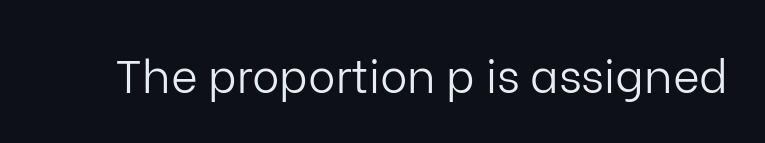
{"serif": "no", "italic": "no", "bold": "no", "weight": "light", "width": "normal", "stroke_contrast": "low", "x_height": "medium", "monospaced": "no", "underline": "no", "letter_spacing": "normal", "letter_spacing_em": 0.0, "glyph_px": 46}
